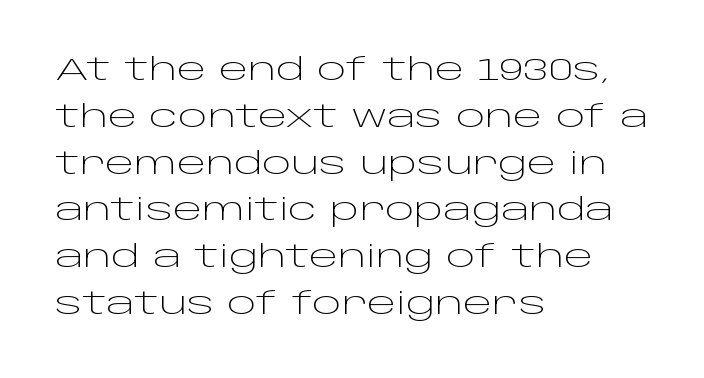
Q: Is the text bold? A: No.
Q: Is the text italic (slanted)? A: No, it is upright.
Q: Is the typeface a serif or a sans-serif typeface? A: Sans-serif.
Q: Is the text underlined? A: No.
Q: How is the paragraph aligned? A: Left-aligned.
Q: Is the spacing between letters normal or unusually wide? A: Normal.
Q: Is the spacing between lines tight, normal or loose? A: Normal.
Q: Width (condensed, normal, or wide)? A: Wide.
Q: Stroke contrast? A: Low.
Q: x-height? A: Large.
Q: Monospaced? A: No.
